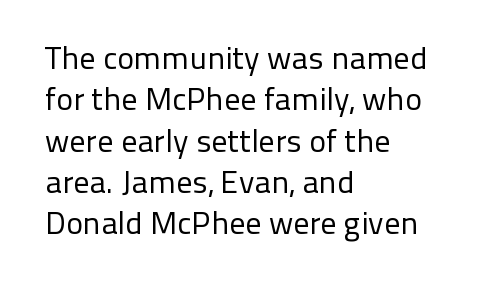
{"serif": "no", "italic": "no", "bold": "no", "weight": "regular", "width": "normal", "stroke_contrast": "low", "x_height": "medium", "monospaced": "no", "underline": "no", "align": "left", "line_spacing": "normal", "line_spacing_ratio": 1.29, "letter_spacing": "normal", "letter_spacing_em": 0.0, "glyph_px": 32}
